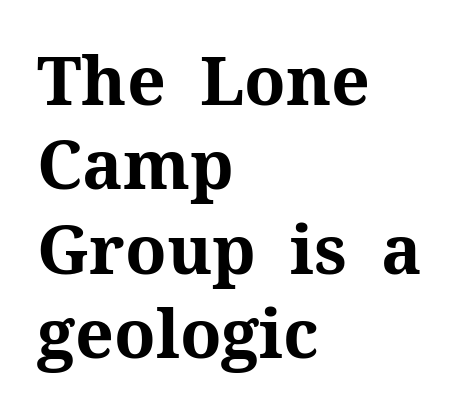
Tracking value appears to be zero — textbook default spacing. These lines are set flush left with a ragged right edge. The baseline area is clear. Varying glyph widths throughout — classic text-font behaviour. Strong, thick strokes mark this as bold type.
